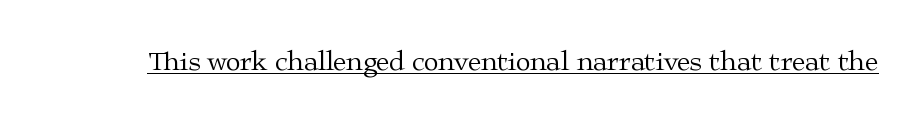
The image shows 27 px text type, upright; set normal letter spacing, underlined.
